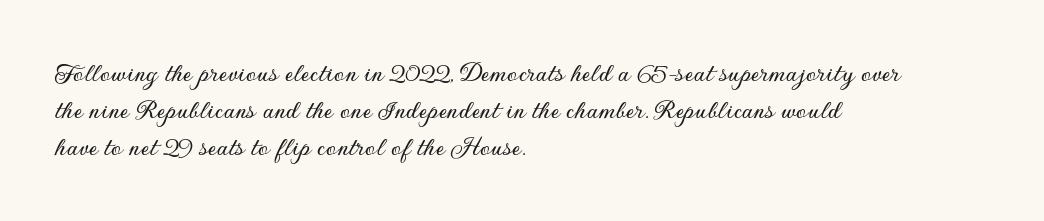
Q: Is the text italic (slanted)? A: Yes.
Q: Is the typeface a serif or a sans-serif typeface? A: Sans-serif.
Q: Is the text underlined? A: No.
Q: How is the paragraph aligned? A: Left-aligned.
Q: Is the spacing between letters normal or unusually wide? A: Normal.
Q: Is the spacing between lines tight, normal or loose? A: Normal.
Q: Width (condensed, normal, or wide)? A: Normal.
Q: Stroke contrast? A: Low.
Q: x-height? A: Small.
Q: Monospaced? A: No.
